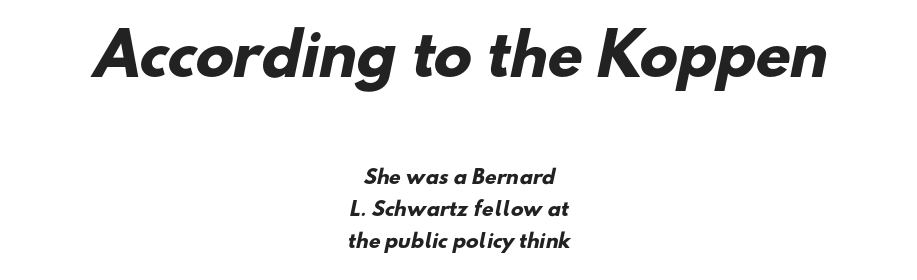
Q: Is the text bold? A: Yes.
Q: Is the typeface a serif or a sans-serif typeface? A: Sans-serif.
Q: Is the text underlined? A: No.
Q: How is the paragraph aligned? A: Centered.
Q: Is the spacing between letters normal or unusually wide? A: Normal.
Q: Is the spacing between lines tight, normal or loose? A: Normal.
Q: Which block of text is set in a larger size, the first (top) or the second (bottom)? A: The first (top) one.
Q: Width (condensed, normal, or wide)? A: Normal.
Q: Stroke contrast? A: Low.
Q: x-height? A: Small.
Q: Monospaced? A: No.
